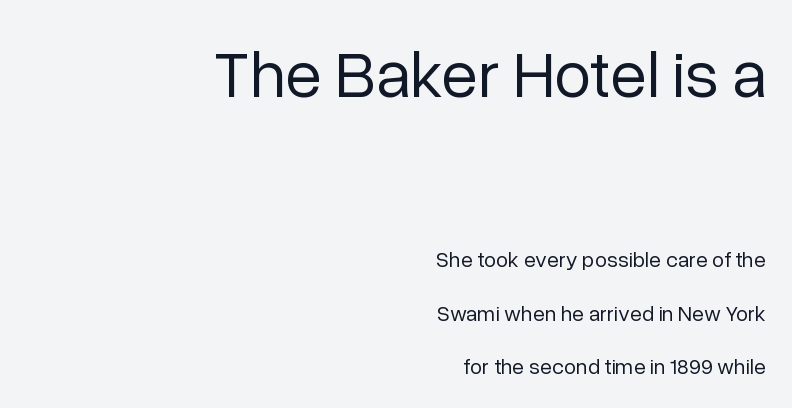
Q: Is the text bold? A: No.
Q: Is the text italic (slanted)? A: No, it is upright.
Q: Is the typeface a serif or a sans-serif typeface? A: Sans-serif.
Q: Is the text underlined? A: No.
Q: How is the paragraph aligned? A: Right-aligned.
Q: Is the spacing between letters normal or unusually wide? A: Normal.
Q: Is the spacing between lines tight, normal or loose? A: Loose.
Q: Which block of text is set in a larger size, the first (top) or the second (bottom)? A: The first (top) one.
Q: Width (condensed, normal, or wide)? A: Normal.
Q: Stroke contrast? A: Low.
Q: x-height? A: Medium.
Q: Monospaced? A: No.
